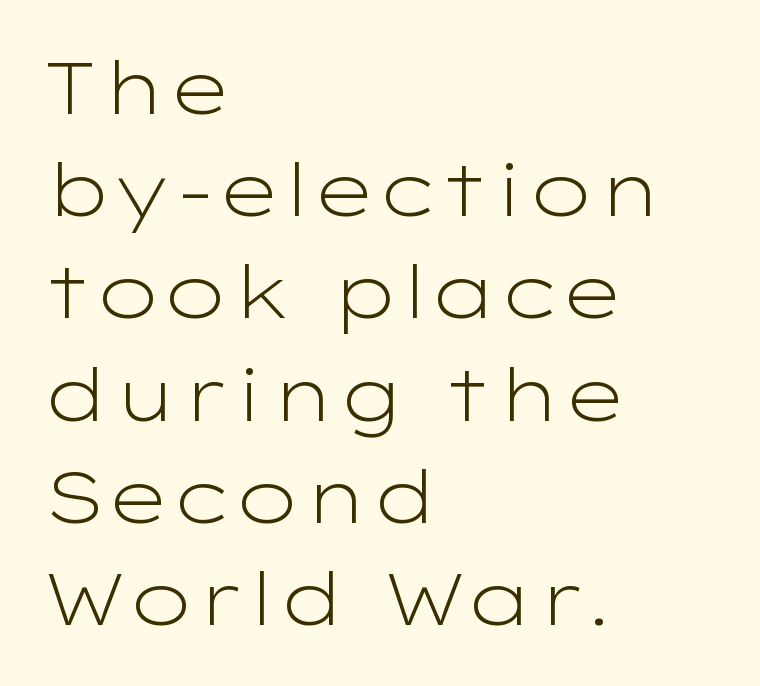
The image shows 72 px light, wide sans-serif type, upright; set left-aligned, normal line spacing (1.42x), normal letter spacing, not underlined; low stroke contrast and a medium x-height.
